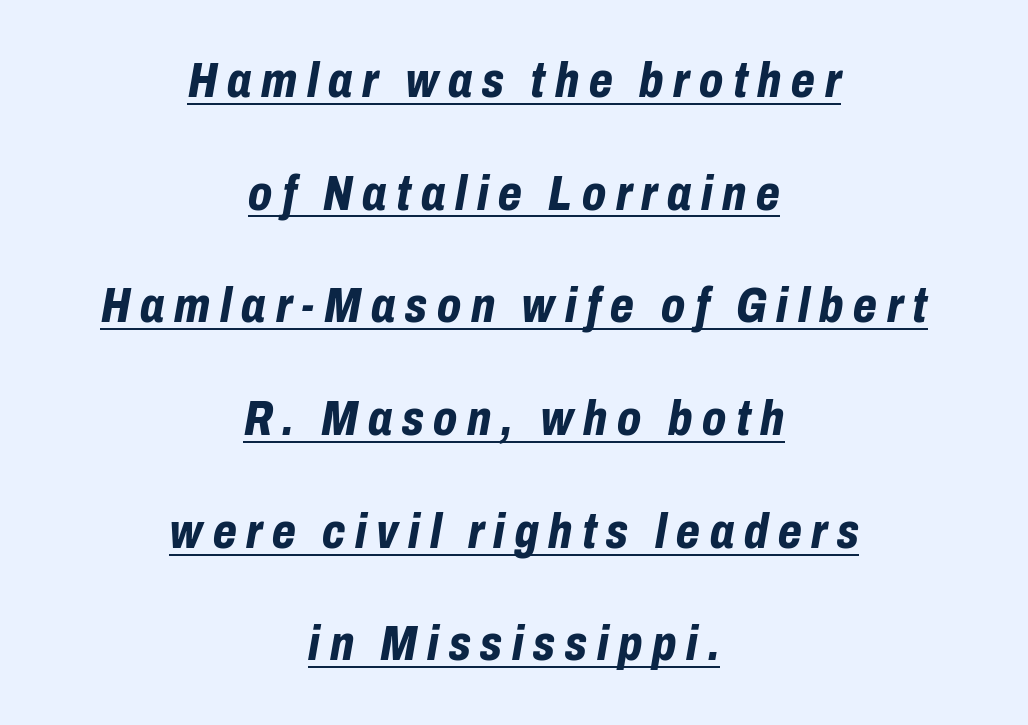
{"italic": "yes", "lean": "right", "slant_degrees": 10, "bold": "yes", "weight": "bold", "width": "condensed", "stroke_contrast": "low", "x_height": "medium", "monospaced": "no", "underline": "yes", "align": "center", "line_spacing": "loose", "line_spacing_ratio": 2.3, "letter_spacing": "wide", "letter_spacing_em": 0.2, "glyph_px": 49}
